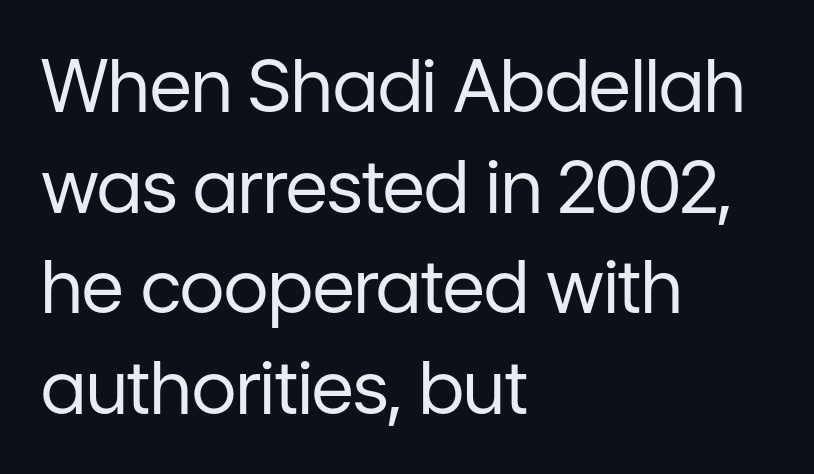
{"serif": "no", "italic": "no", "bold": "no", "weight": "regular", "width": "normal", "stroke_contrast": "low", "x_height": "medium", "monospaced": "no", "underline": "no", "align": "left", "line_spacing": "normal", "line_spacing_ratio": 1.38, "letter_spacing": "normal", "letter_spacing_em": 0.0, "glyph_px": 73}
